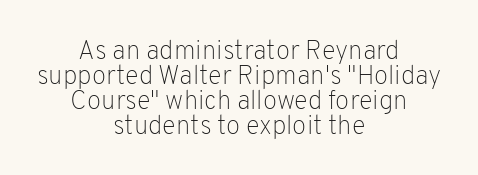
The cut favours lightness, reaching ordinary text weight at its darkest. Letters rest on an invisible, unmarked baseline. Every character sits straight up, as roman type does. Tracking here is standard; glyphs follow each other at the usual distance. The whitespace from short lines is split evenly between both sides. Each new line begins almost immediately beneath the previous one.
